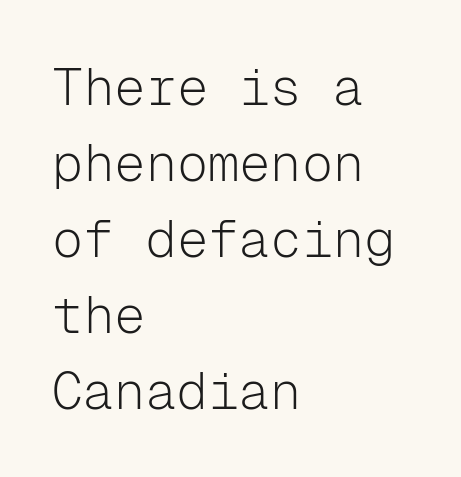
Students, observe: this is what conventionally led text looks like. Note the uniform advance width — an 'i' takes as much space as an 'm'. Rendered with straight, roman letterforms. A bare baseline throughout the passage. Is the block centered? No — it sits flush against the left margin.
